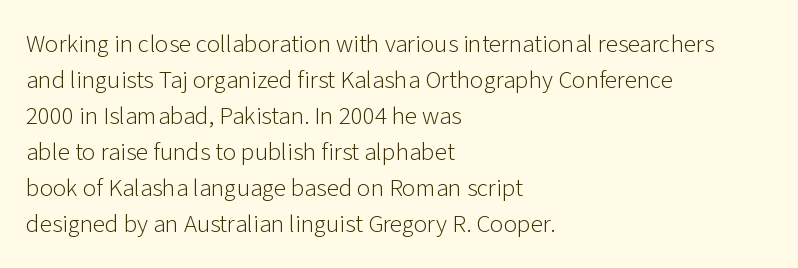
The rendering anchors every line to the left-hand side. Words appear dense and cohesive because spacing is normal. Does the leading feel generous? No, just average. A quiet, ordinary-to-light weight characterises the typeface.
